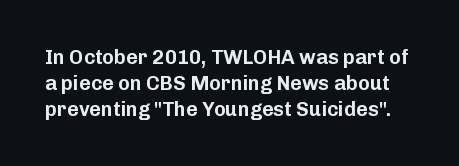
{"italic": "no", "underline": "no", "line_spacing": "normal", "line_spacing_ratio": 1.29, "letter_spacing": "normal", "letter_spacing_em": 0.0, "glyph_px": 20}
